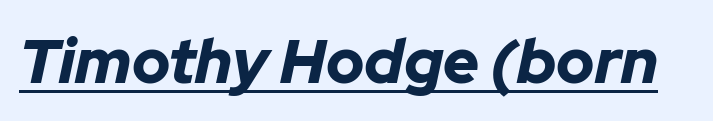
This is underlined copy, the kind a proofreader might mark for attention. Here the designer chose a conventional face with non-uniform glyph widths. These lines keep a tight, regular rhythm from letter to letter. The rendering uses a bold face; every stroke is thick and dark. Observe the lean: these are italic letterforms.
